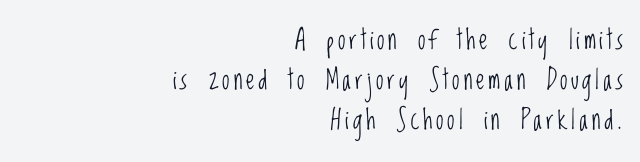
{"italic": "no", "bold": "no", "underline": "no", "align": "right", "line_spacing": "normal", "line_spacing_ratio": 1.49, "glyph_px": 27}
